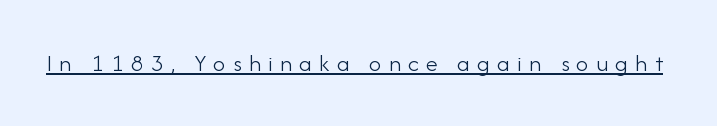
{"italic": "no", "bold": "no", "underline": "yes", "letter_spacing": "wide", "letter_spacing_em": 0.28, "glyph_px": 25}
